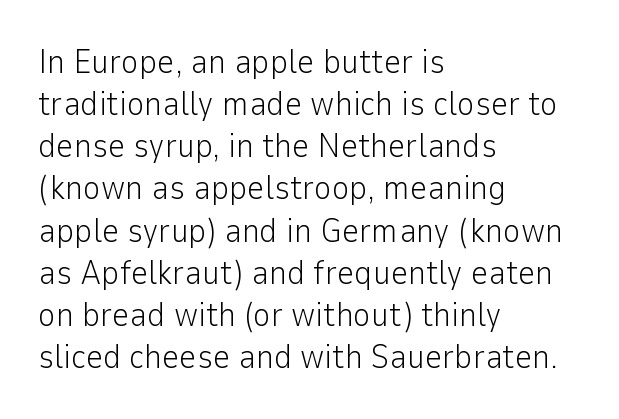
Q: Is the text bold? A: No.
Q: Is the text italic (slanted)? A: No, it is upright.
Q: Is the typeface a serif or a sans-serif typeface? A: Sans-serif.
Q: Is the text underlined? A: No.
Q: How is the paragraph aligned? A: Left-aligned.
Q: Is the spacing between letters normal or unusually wide? A: Normal.
Q: Width (condensed, normal, or wide)? A: Normal.
Q: Stroke contrast? A: Low.
Q: x-height? A: Medium.
Q: Monospaced? A: No.
